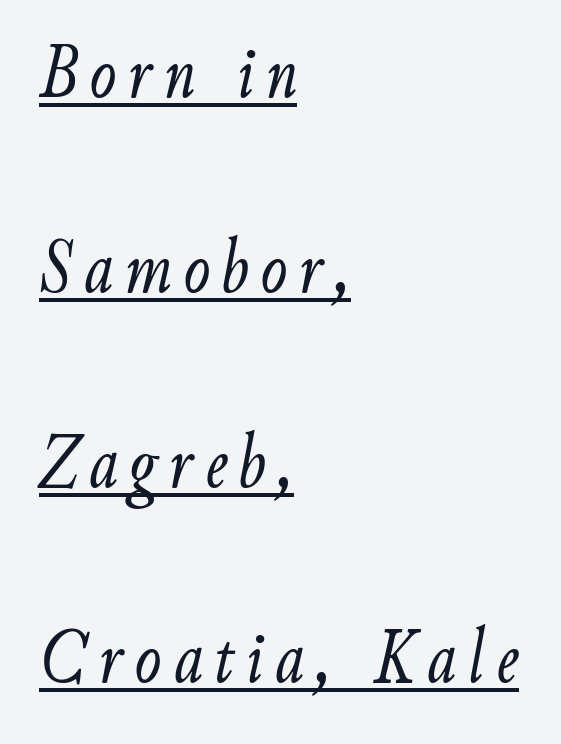
What's the leading like? Stretched, with rows far apart. The strokes carry an ordinary text weight at most. The typography opts for an oblique posture over an upright one. In designer terms, the underline attribute is active on this setting. Each letter keeps its own natural width here, so spacing adapts to shape. The paragraph has a hard left edge and a soft right edge.
